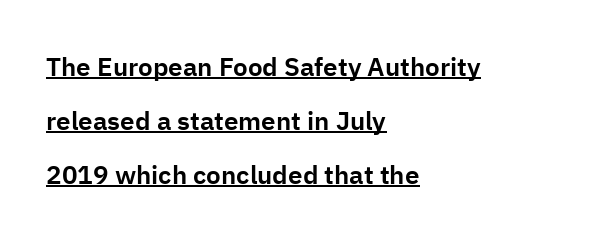
The image shows 26 px text type, upright; set left-aligned, loose line spacing (2.08x), normal letter spacing, underlined.
